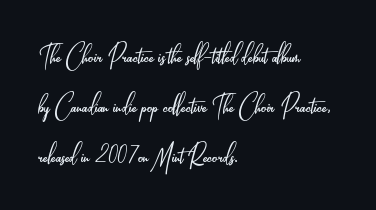
Q: Is the text bold? A: No.
Q: Is the text italic (slanted)? A: Yes.
Q: Is the typeface a serif or a sans-serif typeface? A: Sans-serif.
Q: Is the text underlined? A: No.
Q: How is the paragraph aligned? A: Left-aligned.
Q: Is the spacing between letters normal or unusually wide? A: Normal.
Q: Is the spacing between lines tight, normal or loose? A: Normal.
Q: Width (condensed, normal, or wide)? A: Condensed.
Q: Stroke contrast? A: Low.
Q: x-height? A: Small.
Q: Monospaced? A: No.
